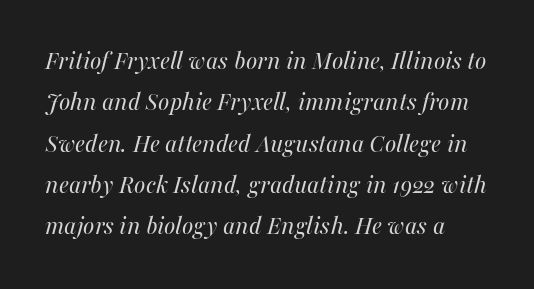
The gaps between neighbouring characters are ordinary and unremarkable. The passage shown is not bold in any degree. Any mark beneath the type? The region is blank. The block of text has a typical density, with ordinary space between rows.
